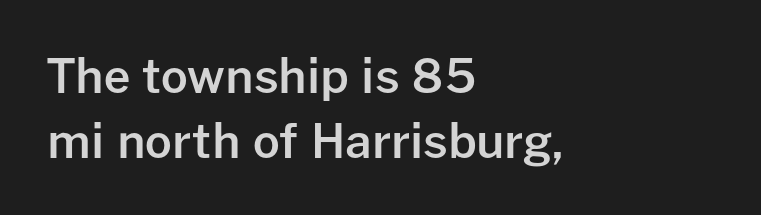
Q: Is the text bold? A: Semi-bold.
Q: Is the text italic (slanted)? A: No, it is upright.
Q: Is the typeface a serif or a sans-serif typeface? A: Sans-serif.
Q: Is the text underlined? A: No.
Q: How is the paragraph aligned? A: Left-aligned.
Q: Is the spacing between letters normal or unusually wide? A: Normal.
Q: Is the spacing between lines tight, normal or loose? A: Normal.
Q: Width (condensed, normal, or wide)? A: Normal.
Q: Stroke contrast? A: Low.
Q: x-height? A: Medium.
Q: Monospaced? A: No.
